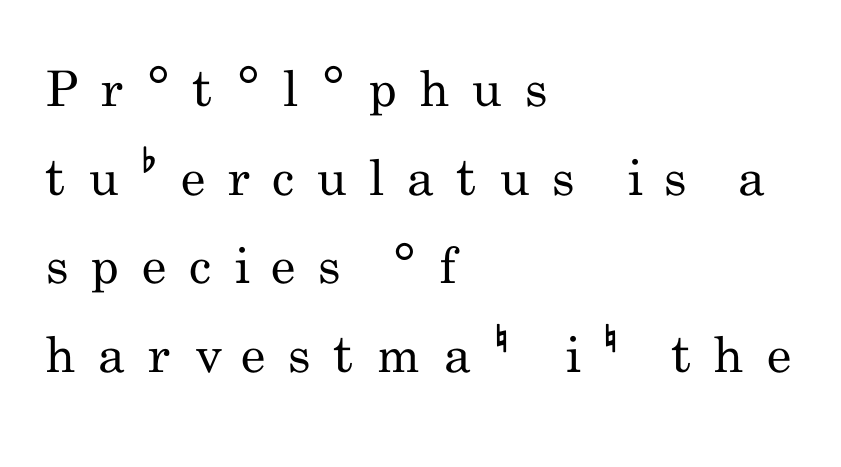
Q: Is the text bold? A: No.
Q: Is the text italic (slanted)? A: No, it is upright.
Q: Is the typeface a serif or a sans-serif typeface? A: Sans-serif.
Q: Is the text underlined? A: No.
Q: How is the paragraph aligned? A: Left-aligned.
Q: Is the spacing between letters normal or unusually wide? A: Unusually wide.
Q: Width (condensed, normal, or wide)? A: Condensed.
Q: Stroke contrast? A: Low.
Q: x-height? A: Small.
Q: Monospaced? A: No.
